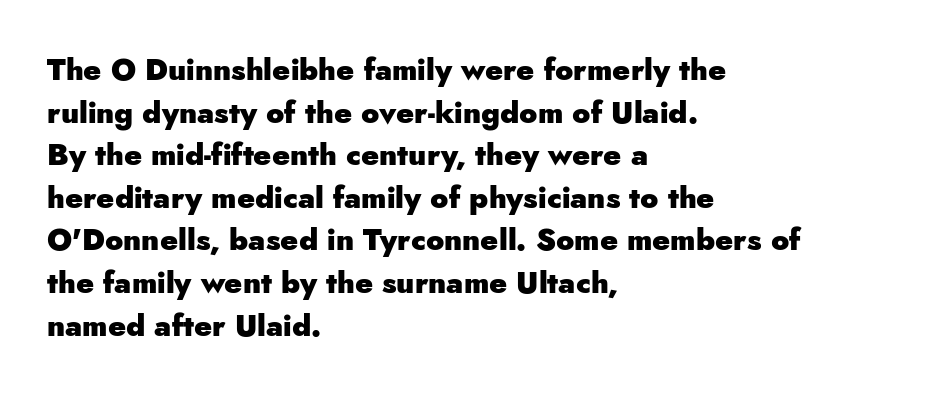
Q: Is the text bold? A: Yes.
Q: Is the text italic (slanted)? A: No, it is upright.
Q: Is the typeface a serif or a sans-serif typeface? A: Sans-serif.
Q: Is the text underlined? A: No.
Q: How is the paragraph aligned? A: Left-aligned.
Q: Is the spacing between letters normal or unusually wide? A: Normal.
Q: Is the spacing between lines tight, normal or loose? A: Normal.
Q: Width (condensed, normal, or wide)? A: Normal.
Q: Stroke contrast? A: Low.
Q: x-height? A: Small.
Q: Monospaced? A: No.
